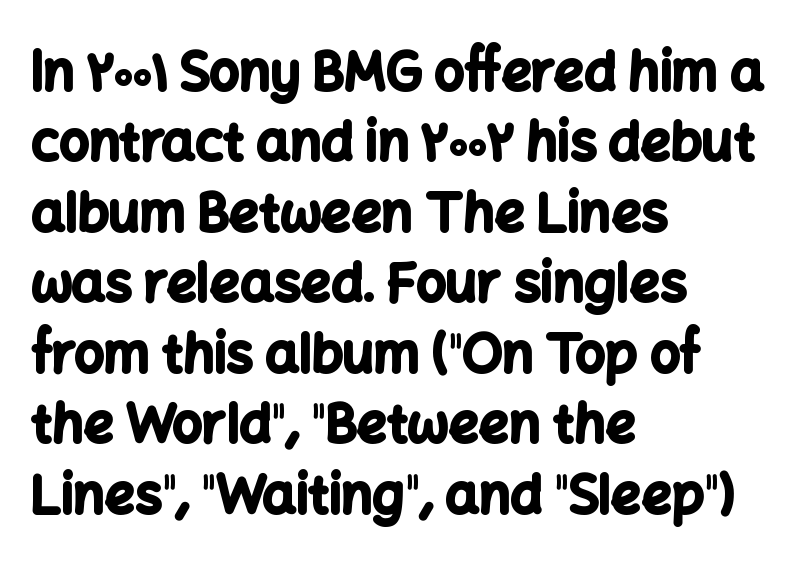
{"serif": "no", "italic": "no", "bold": "yes", "weight": "bold", "width": "normal", "stroke_contrast": "low", "x_height": "medium", "monospaced": "no", "underline": "no", "align": "left", "line_spacing": "normal", "line_spacing_ratio": 1.33, "letter_spacing": "normal", "letter_spacing_em": 0.0, "glyph_px": 53}
